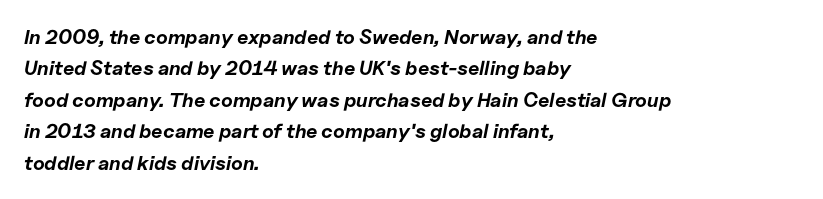
The image shows 20 px bold type, italic (leaning right); set left-aligned, normal line spacing (1.57x), normal letter spacing, not underlined.
